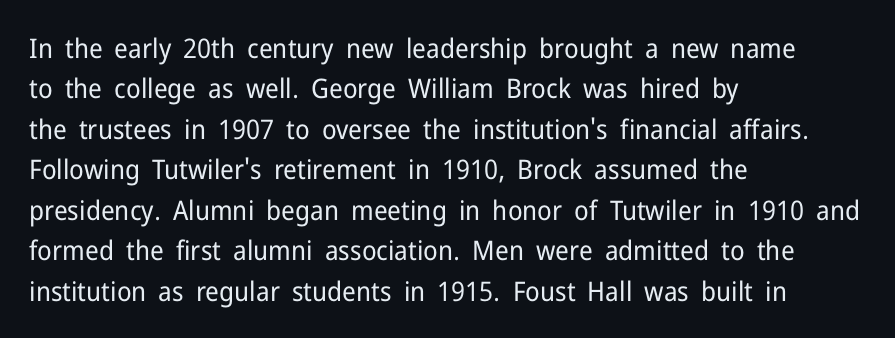
The image shows 27 px text type, upright; set left-aligned, normal line spacing (1.5x), normal letter spacing, not underlined.
